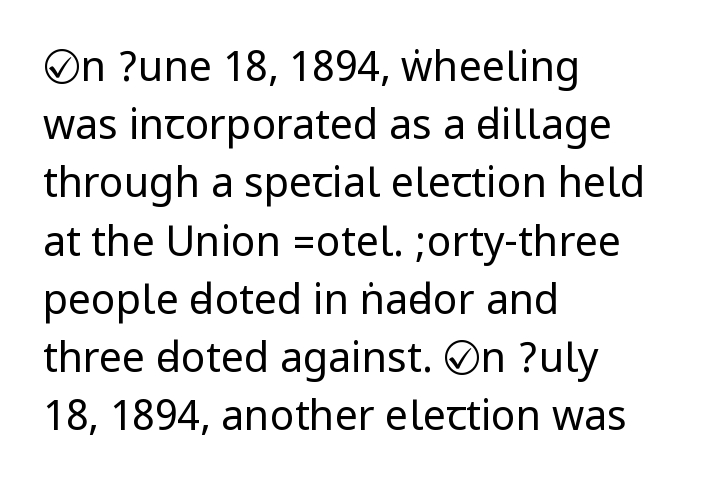
{"serif": "no", "italic": "no", "bold": "no", "weight": "regular", "width": "condensed", "stroke_contrast": "low", "underline": "no", "align": "left", "line_spacing": "normal", "line_spacing_ratio": 1.42, "letter_spacing": "normal", "letter_spacing_em": 0.0, "glyph_px": 41}
